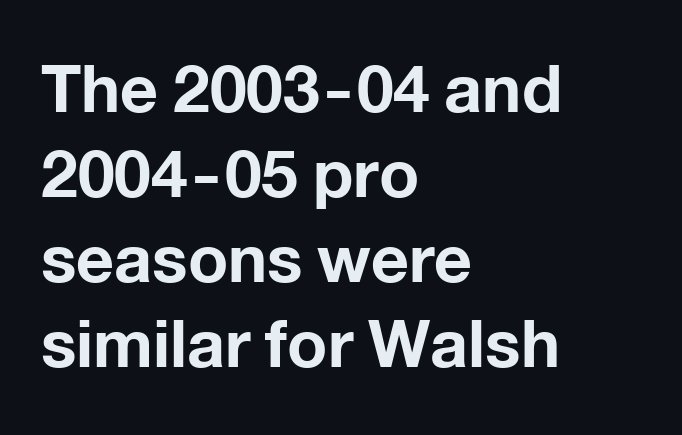
Typesetter's note: full bold, strokes at maximum text heaviness. No italicization has been applied; the sample stays upright. I'd call this a sans setting — the letters go barefoot. Check the space under the baseline: it is left empty.
